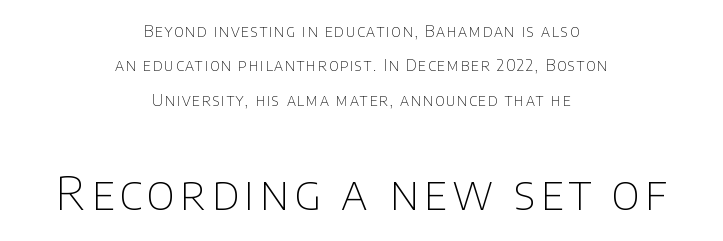
Rendered with straight, roman letterforms. Weight: not bold — regular or lighter. Horizontal bands of white between lines are thick stripes. Is this a fixed-width face? No — the glyphs have proportional, varying widths. To sum up the face: it is a sans, with no serifs.
